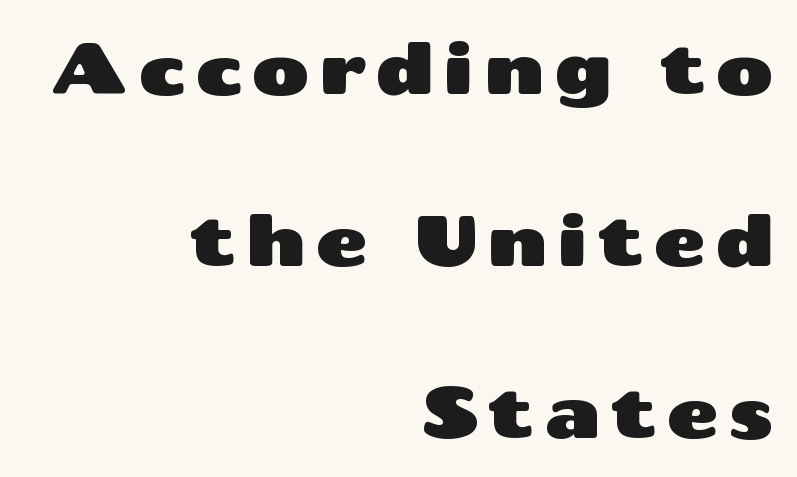
Q: Is the text italic (slanted)? A: No, it is upright.
Q: Is the typeface a serif or a sans-serif typeface? A: Sans-serif.
Q: Is the text underlined? A: No.
Q: How is the paragraph aligned? A: Right-aligned.
Q: Is the spacing between lines tight, normal or loose? A: Loose.
Q: Width (condensed, normal, or wide)? A: Wide.
Q: Stroke contrast? A: Medium.
Q: x-height? A: Medium.
Q: Monospaced? A: No.
